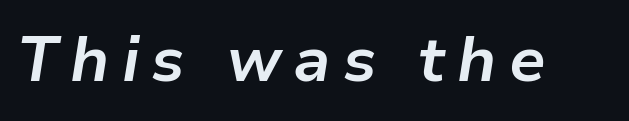
Varying glyph widths throughout — classic text-font behaviour. It's the slanting kind of type. Honestly, there is no underline to notice here at all. Stroke thickness is high; the sample reads as a true bold.
